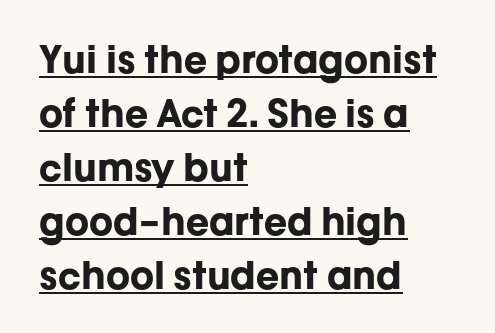
Q: Is the text bold? A: Yes.
Q: Is the text italic (slanted)? A: No, it is upright.
Q: Is the typeface a serif or a sans-serif typeface? A: Sans-serif.
Q: Is the text underlined? A: Yes.
Q: How is the paragraph aligned? A: Left-aligned.
Q: Is the spacing between letters normal or unusually wide? A: Normal.
Q: Is the spacing between lines tight, normal or loose? A: Normal.
Q: Width (condensed, normal, or wide)? A: Normal.
Q: Stroke contrast? A: Low.
Q: x-height? A: Medium.
Q: Monospaced? A: No.
